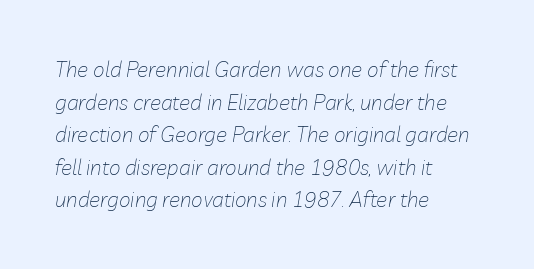
{"italic": "yes", "lean": "right", "slant_degrees": 10, "bold": "no", "underline": "no", "align": "left", "line_spacing": "normal", "line_spacing_ratio": 1.55, "letter_spacing": "normal", "letter_spacing_em": 0.0, "glyph_px": 21}
